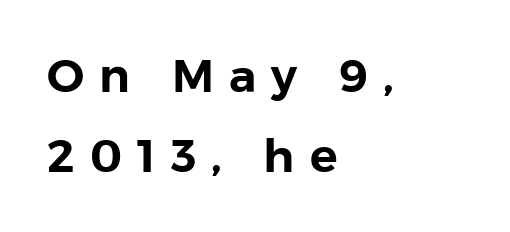
The image shows 46 px sans-serif type, upright; set left-aligned, line spacing 1.74x, unusually wide letter spacing (+0.33 em), not underlined; low stroke contrast and a medium x-height.
